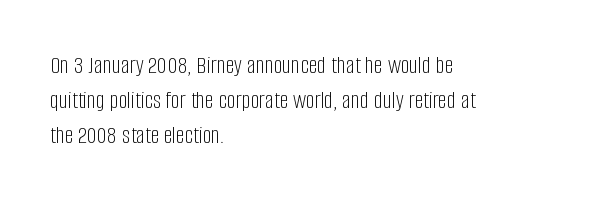
{"italic": "no", "bold": "no", "underline": "no", "align": "left", "line_spacing": "normal", "line_spacing_ratio": 1.41, "letter_spacing": "normal", "letter_spacing_em": 0.0, "glyph_px": 25}
